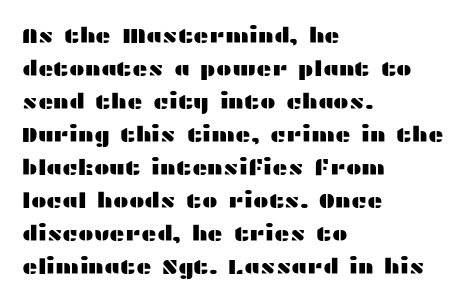
{"italic": "no", "underline": "no", "align": "left", "line_spacing": "normal", "line_spacing_ratio": 1.57, "letter_spacing": "normal", "letter_spacing_em": 0.0, "glyph_px": 21}
